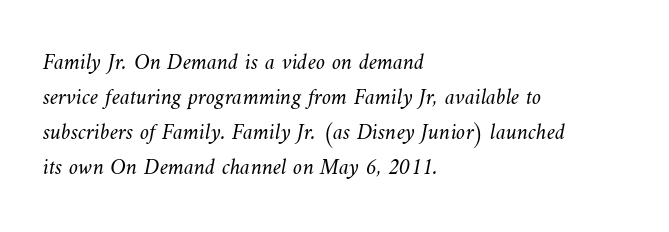
{"bold": "no", "underline": "no", "align": "left", "line_spacing": "normal", "line_spacing_ratio": 1.52, "letter_spacing": "normal", "letter_spacing_em": 0.0, "glyph_px": 23}
